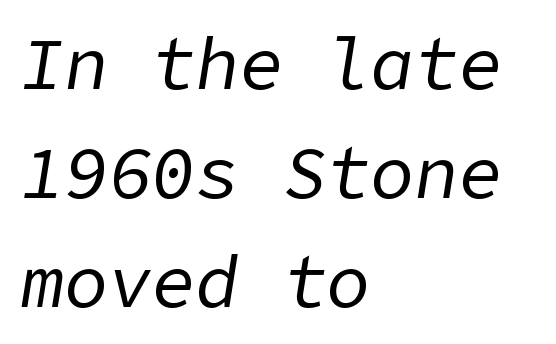
Q: Is the text bold? A: No.
Q: Is the text italic (slanted)? A: Yes, it leans right by about 9 degrees.
Q: Is the text underlined? A: No.
Q: How is the paragraph aligned? A: Left-aligned.
Q: Is the spacing between letters normal or unusually wide? A: Normal.
Q: Is the spacing between lines tight, normal or loose? A: Normal.
Q: Width (condensed, normal, or wide)? A: Normal.
Q: Stroke contrast? A: Low.
Q: x-height? A: Medium.
